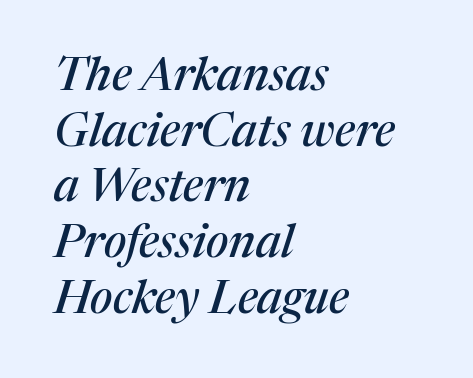
{"serif": "yes", "italic": "yes", "lean": "right", "slant_degrees": 17, "width": "normal", "stroke_contrast": "medium", "x_height": "medium", "monospaced": "no", "underline": "no", "align": "left", "line_spacing_ratio": 1.21, "letter_spacing": "normal", "letter_spacing_em": 0.0, "glyph_px": 46}
